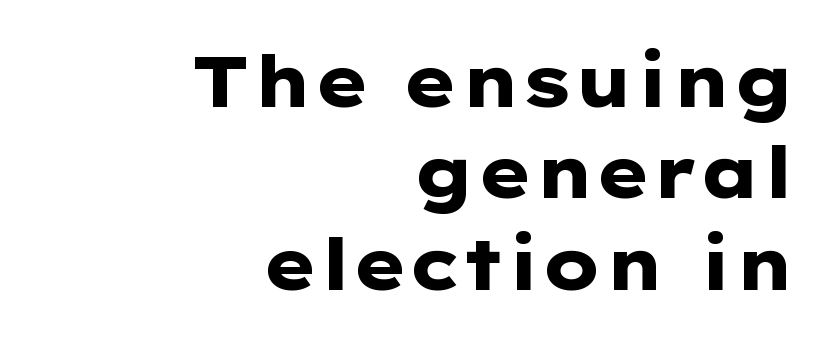
Q: Is the text bold? A: Yes.
Q: Is the text italic (slanted)? A: No, it is upright.
Q: Is the typeface a serif or a sans-serif typeface? A: Sans-serif.
Q: Is the text underlined? A: No.
Q: How is the paragraph aligned? A: Right-aligned.
Q: Is the spacing between letters normal or unusually wide? A: Normal.
Q: Is the spacing between lines tight, normal or loose? A: Normal.
Q: Width (condensed, normal, or wide)? A: Wide.
Q: Stroke contrast? A: Low.
Q: x-height? A: Medium.
Q: Monospaced? A: No.
